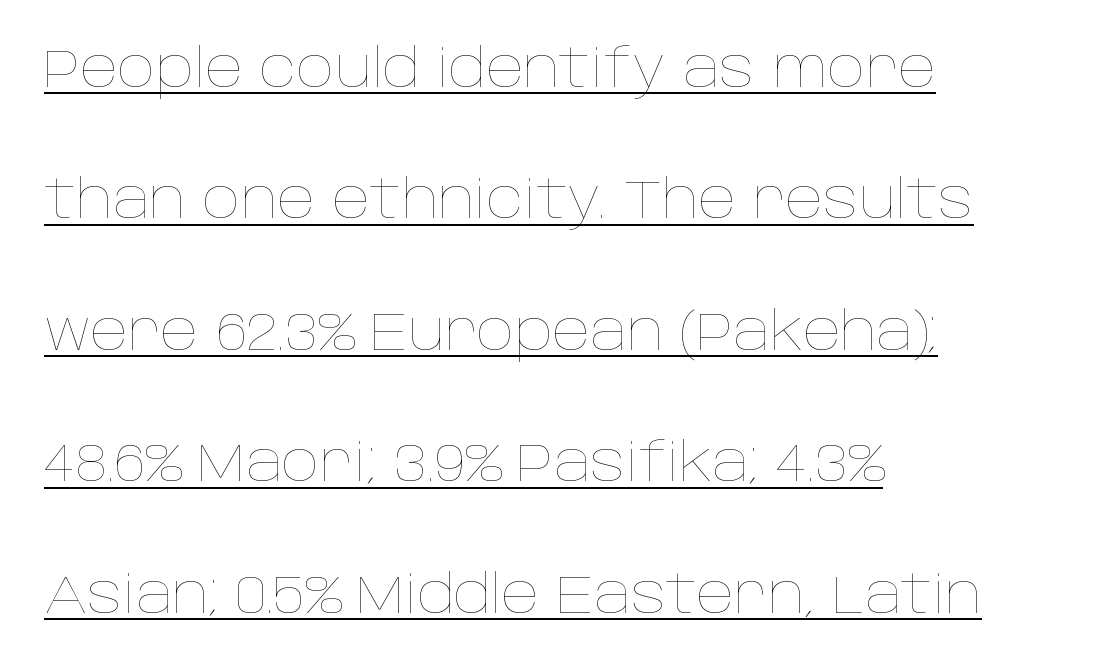
The image shows 53 px thin type, upright; set left-aligned, loose line spacing (2.48x), normal letter spacing, underlined; low stroke contrast and a large x-height.
